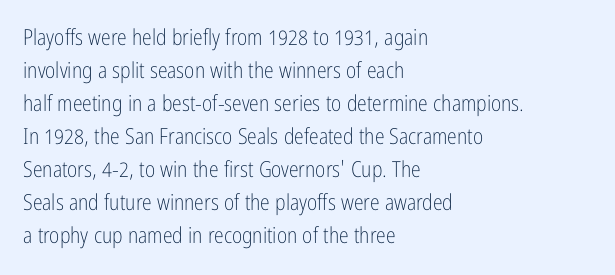
Q: Is the text bold? A: No.
Q: Is the text italic (slanted)? A: No, it is upright.
Q: Is the text underlined? A: No.
Q: How is the paragraph aligned? A: Left-aligned.
Q: Is the spacing between letters normal or unusually wide? A: Normal.
Q: Is the spacing between lines tight, normal or loose? A: Normal.
